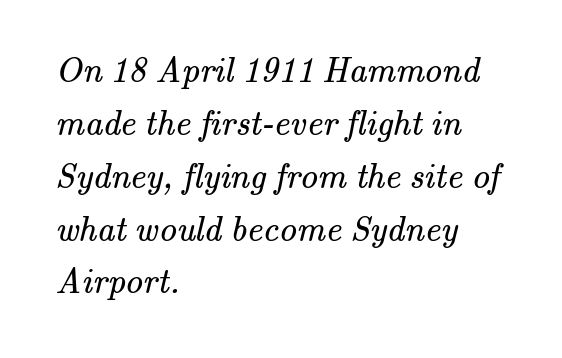
Q: Is the text bold? A: No.
Q: Is the typeface a serif or a sans-serif typeface? A: Serif.
Q: Is the text underlined? A: No.
Q: How is the paragraph aligned? A: Left-aligned.
Q: Is the spacing between letters normal or unusually wide? A: Normal.
Q: Is the spacing between lines tight, normal or loose? A: Normal.
Q: Width (condensed, normal, or wide)? A: Normal.
Q: Stroke contrast? A: Medium.
Q: x-height? A: Small.
Q: Monospaced? A: No.
